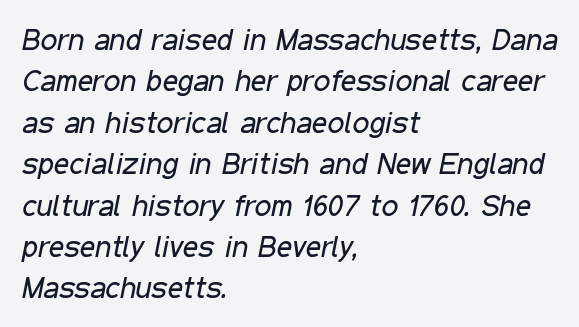
{"italic": "yes", "lean": "right", "slant_degrees": 11, "bold": "no", "weight": "regular", "width": "condensed", "stroke_contrast": "low", "x_height": "medium", "monospaced": "no", "underline": "no", "align": "left", "line_spacing": "normal", "line_spacing_ratio": 1.38, "letter_spacing": "normal", "letter_spacing_em": 0.0, "glyph_px": 30}
